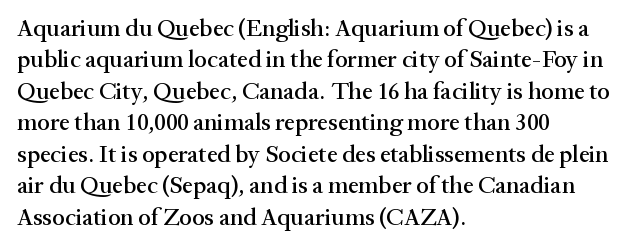
Q: Is the text italic (slanted)? A: No, it is upright.
Q: Is the text underlined? A: No.
Q: How is the paragraph aligned? A: Left-aligned.
Q: Is the spacing between letters normal or unusually wide? A: Normal.
Q: Is the spacing between lines tight, normal or loose? A: Normal.
